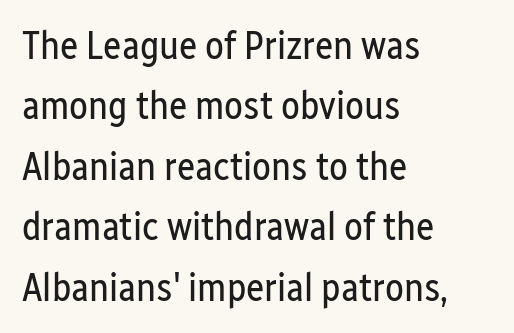
The image shows 39 px regular-weight, condensed sans-serif type, upright; set left-aligned, normal line spacing (1.55x), normal letter spacing, not underlined; low stroke contrast and a medium x-height.
